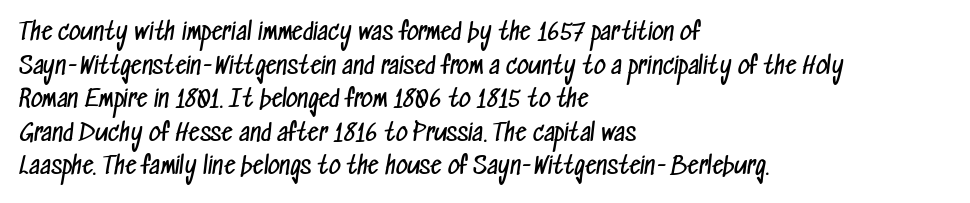
The cut favours lightness, reaching ordinary text weight at its darkest. The specimen omits any rule beneath the text block's lines. Alignment: flush left. This sample keeps an unexceptional amount of space between lines. Words appear dense and cohesive because spacing is normal.
